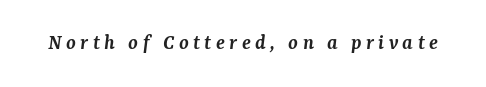
Q: Is the text bold? A: Semi-bold.
Q: Is the text italic (slanted)? A: Yes, it leans right by about 7 degrees.
Q: Is the text underlined? A: No.
Q: Is the spacing between letters normal or unusually wide? A: Unusually wide.
